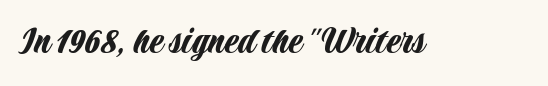
The image shows 41 px condensed sans-serif type; set normal letter spacing, not underlined; low stroke contrast and a large x-height.
